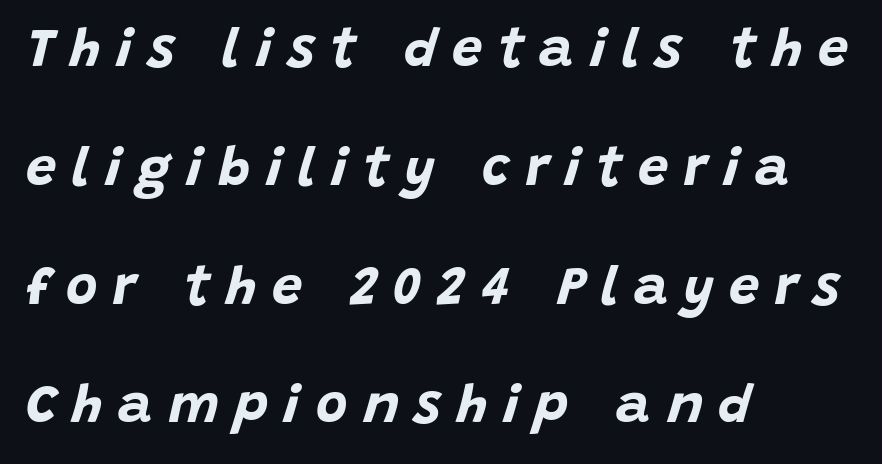
Q: Is the text bold? A: Yes.
Q: Is the text italic (slanted)? A: Yes, it leans right by about 15 degrees.
Q: Is the text underlined? A: No.
Q: How is the paragraph aligned? A: Left-aligned.
Q: Is the spacing between letters normal or unusually wide? A: Unusually wide.
Q: Is the spacing between lines tight, normal or loose? A: Loose.
Q: Width (condensed, normal, or wide)? A: Normal.
Q: Stroke contrast? A: Low.
Q: x-height? A: Large.
Q: Monospaced? A: No.
